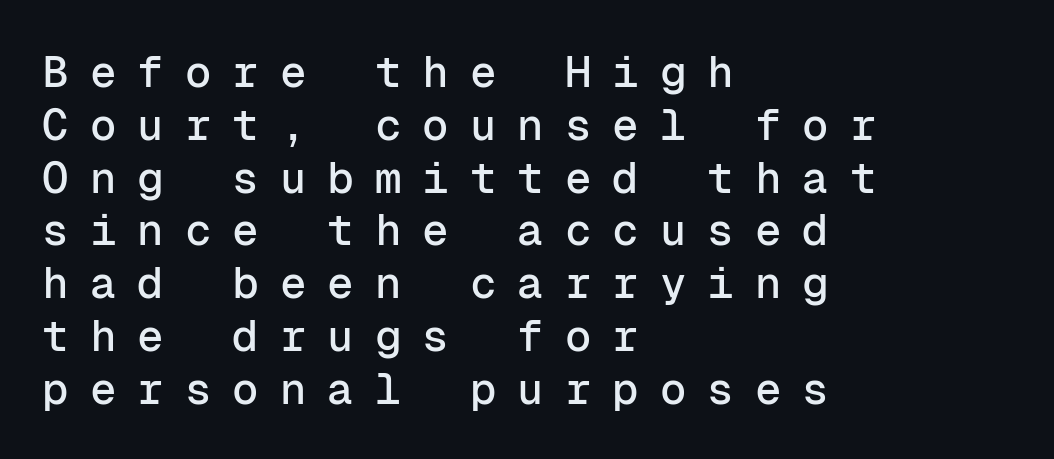
Q: Is the text italic (slanted)? A: No, it is upright.
Q: Is the typeface a serif or a sans-serif typeface? A: Sans-serif.
Q: Is the text underlined? A: No.
Q: How is the paragraph aligned? A: Left-aligned.
Q: Is the spacing between letters normal or unusually wide? A: Unusually wide.
Q: Width (condensed, normal, or wide)? A: Normal.
Q: Stroke contrast? A: Low.
Q: x-height? A: Medium.
Q: Monospaced? A: Yes.
